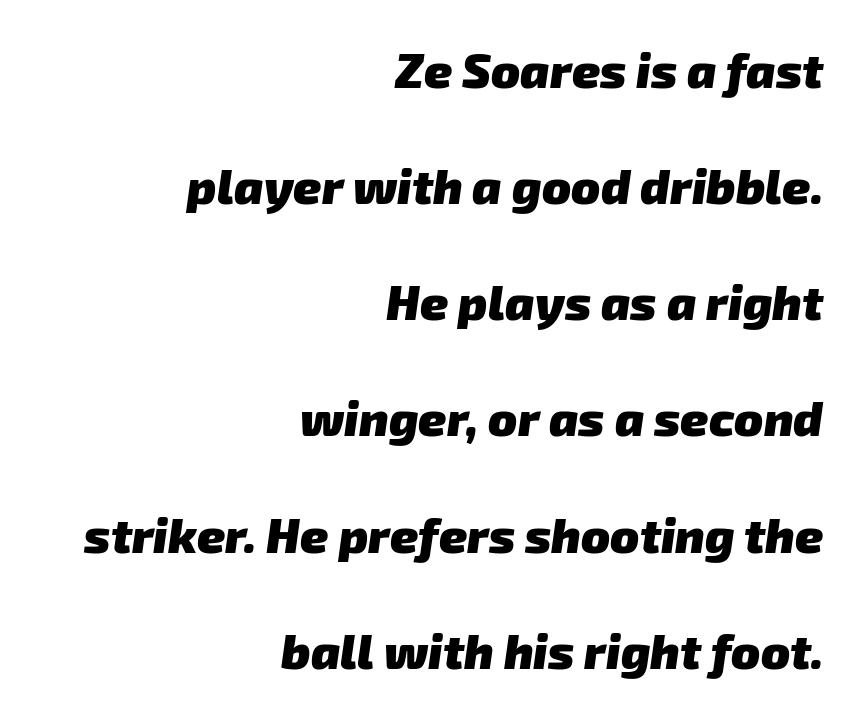
Q: Is the text bold? A: Yes.
Q: Is the typeface a serif or a sans-serif typeface? A: Sans-serif.
Q: Is the text underlined? A: No.
Q: How is the paragraph aligned? A: Right-aligned.
Q: Is the spacing between letters normal or unusually wide? A: Normal.
Q: Is the spacing between lines tight, normal or loose? A: Loose.
Q: Width (condensed, normal, or wide)? A: Normal.
Q: Stroke contrast? A: Low.
Q: x-height? A: Medium.
Q: Monospaced? A: No.
